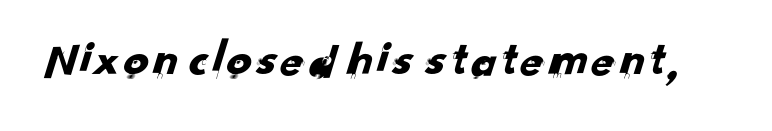
The image shows 50 px sans-serif type; set normal letter spacing, not underlined; low stroke contrast and a small x-height.
